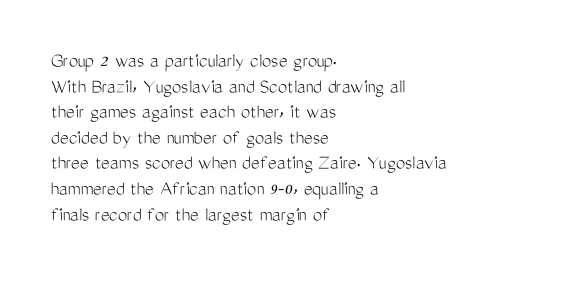
Does extra space separate the letters? No, they use regular spacing. The passage is arranged the way most books set body copy — flush left. The area under the type is left untouched. The face looks like a standard text weight, possibly lighter. Notice how the stems are strictly vertical — no italics here.
